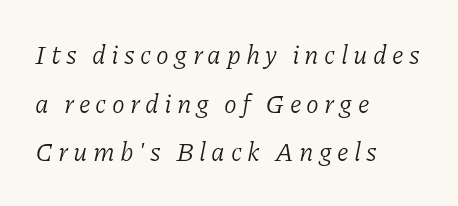
The image shows 26 px text type, italic (leaning right); set left-aligned, line spacing 1.87x, unusually wide letter spacing (+0.2 em), not underlined.
